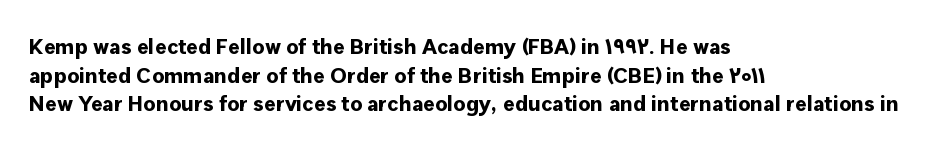
Q: Is the text bold? A: Yes.
Q: Is the text italic (slanted)? A: No, it is upright.
Q: Is the text underlined? A: No.
Q: How is the paragraph aligned? A: Left-aligned.
Q: Is the spacing between letters normal or unusually wide? A: Normal.
Q: Is the spacing between lines tight, normal or loose? A: Normal.
